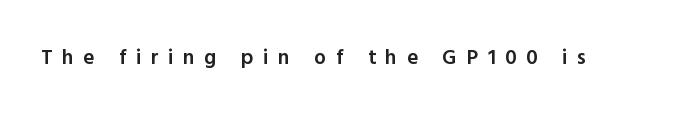
{"italic": "no", "bold": "semi", "underline": "no", "letter_spacing": "wide", "letter_spacing_em": 0.46, "glyph_px": 21}
